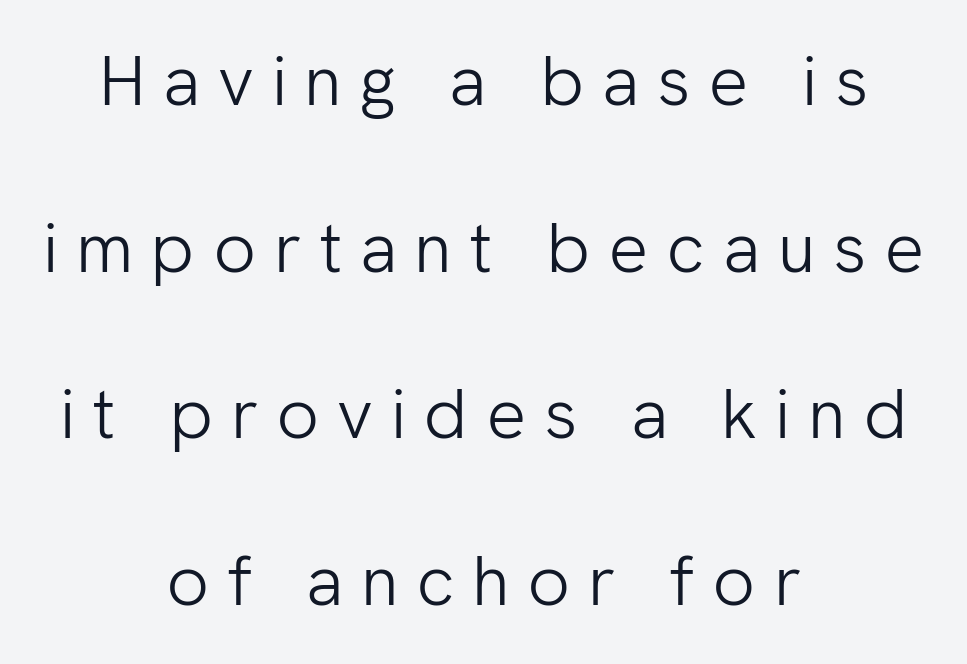
Q: Is the text bold? A: No.
Q: Is the text italic (slanted)? A: No, it is upright.
Q: Is the typeface a serif or a sans-serif typeface? A: Sans-serif.
Q: Is the text underlined? A: No.
Q: How is the paragraph aligned? A: Centered.
Q: Is the spacing between letters normal or unusually wide? A: Unusually wide.
Q: Is the spacing between lines tight, normal or loose? A: Loose.
Q: Width (condensed, normal, or wide)? A: Normal.
Q: Stroke contrast? A: Low.
Q: x-height? A: Medium.
Q: Monospaced? A: No.
